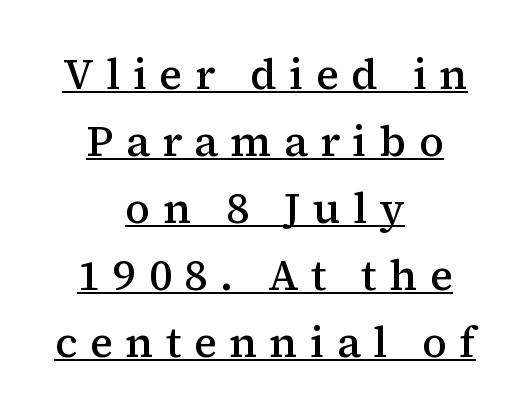
Q: Is the text bold? A: Semi-bold.
Q: Is the text italic (slanted)? A: No, it is upright.
Q: Is the typeface a serif or a sans-serif typeface? A: Serif.
Q: Is the text underlined? A: Yes.
Q: How is the paragraph aligned? A: Centered.
Q: Is the spacing between letters normal or unusually wide? A: Unusually wide.
Q: Is the spacing between lines tight, normal or loose? A: Normal.
Q: Width (condensed, normal, or wide)? A: Normal.
Q: Stroke contrast? A: Medium.
Q: x-height? A: Medium.
Q: Monospaced? A: No.
